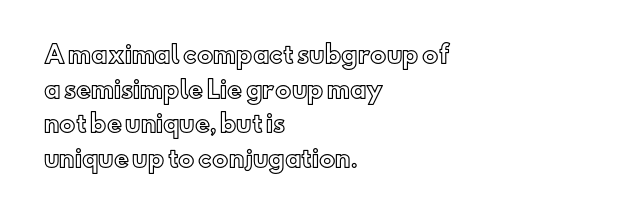
Q: Is the text italic (slanted)? A: No, it is upright.
Q: Is the text underlined? A: No.
Q: How is the paragraph aligned? A: Left-aligned.
Q: Is the spacing between letters normal or unusually wide? A: Normal.
Q: Is the spacing between lines tight, normal or loose? A: Normal.
